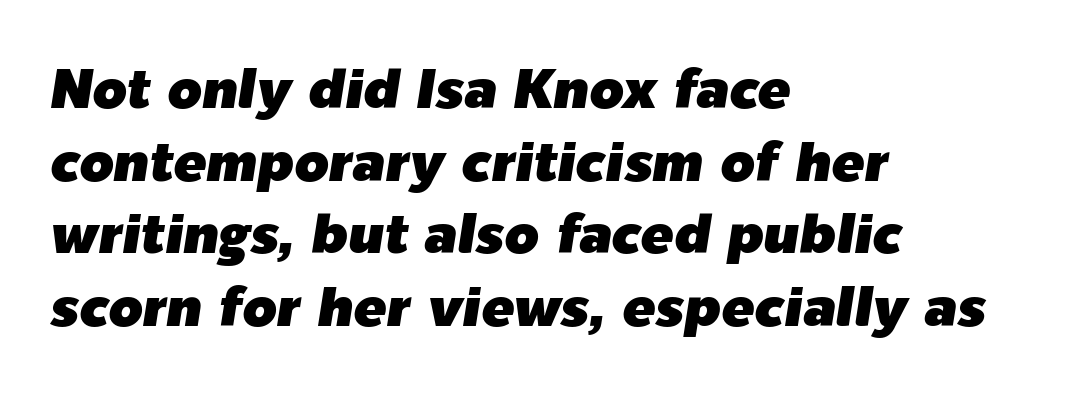
{"italic": "yes", "lean": "right", "slant_degrees": 9, "width": "normal", "stroke_contrast": "low", "x_height": "medium", "monospaced": "no", "underline": "no", "align": "left", "line_spacing": "normal", "line_spacing_ratio": 1.32, "letter_spacing": "normal", "letter_spacing_em": 0.0, "glyph_px": 55}
